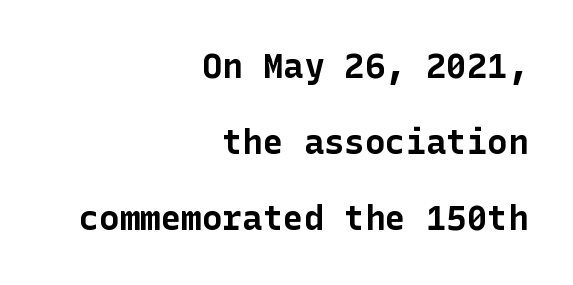
Any mark beneath the type? The region is blank. Reading down the block, your eye finds every line finishing at a fixed right position. Heft: maximum for text — a bold. Observe the ordinary spacing: letters are neighbours, not strangers.
